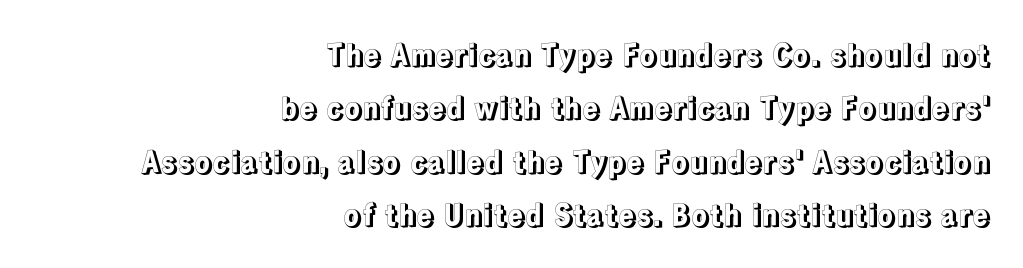
Q: Is the text italic (slanted)? A: No, it is upright.
Q: Is the text underlined? A: No.
Q: How is the paragraph aligned? A: Right-aligned.
Q: Is the spacing between letters normal or unusually wide? A: Normal.
Q: Width (condensed, normal, or wide)? A: Normal.
Q: x-height? A: Medium.
Q: Monospaced? A: No.
